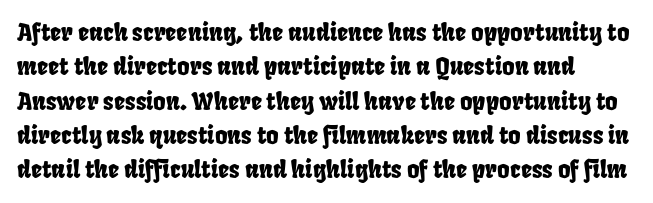
{"underline": "no", "line_spacing": "normal", "line_spacing_ratio": 1.43, "letter_spacing": "normal", "letter_spacing_em": 0.0, "glyph_px": 24}
